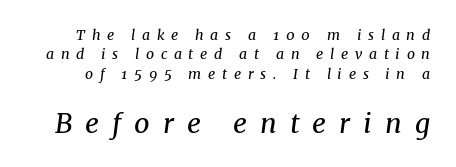
The image shows 27 px text type, italic (leaning right); set normal line spacing (1.38x), unusually wide letter spacing (+0.48 em), not underlined; the second (bottom) block is 1.93x larger.
